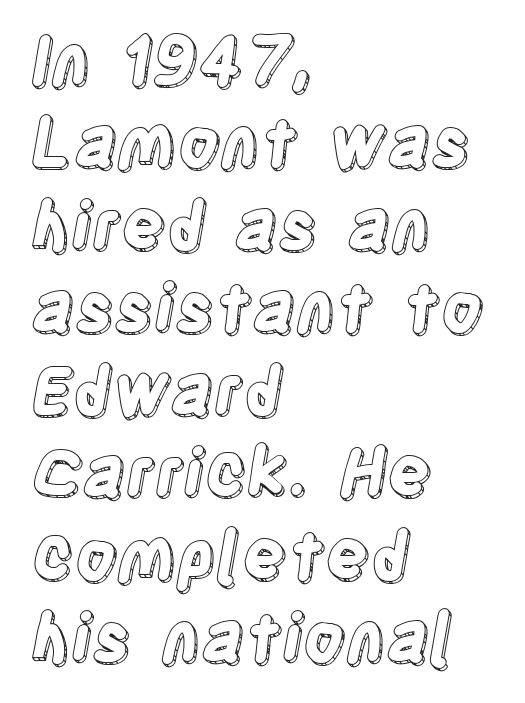
Q: Is the text italic (slanted)? A: Yes.
Q: Is the text underlined? A: No.
Q: How is the paragraph aligned? A: Left-aligned.
Q: Is the spacing between letters normal or unusually wide? A: Normal.
Q: Is the spacing between lines tight, normal or loose? A: Normal.
Q: Width (condensed, normal, or wide)? A: Condensed.
Q: x-height? A: Large.
Q: Monospaced? A: No.
